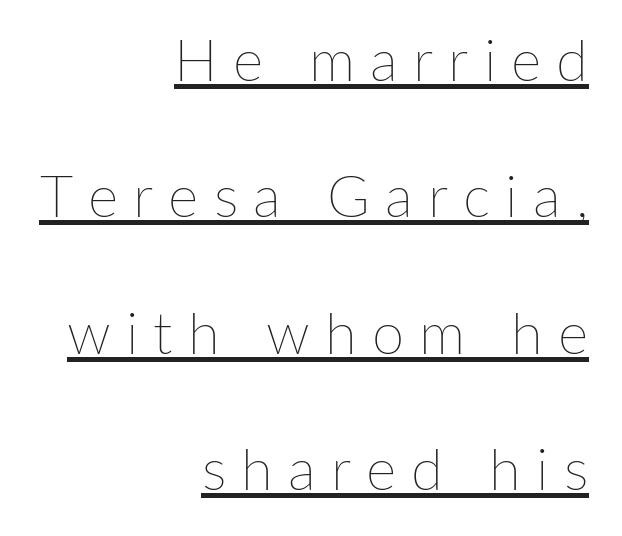
Quick note: not italic, upright. Quick note: interline space is abundant. Honestly, the letter spacing is so wide it's the main thing you notice. Visually the block forms a straight wall on the right and a jagged coastline on the left. You could not count columns in this text — the font is proportionally spaced.
